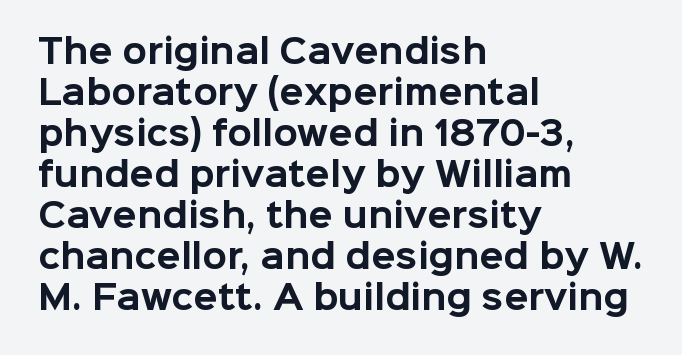
Q: Is the text bold? A: Yes.
Q: Is the text italic (slanted)? A: No, it is upright.
Q: Is the typeface a serif or a sans-serif typeface? A: Sans-serif.
Q: Is the text underlined? A: No.
Q: How is the paragraph aligned? A: Left-aligned.
Q: Is the spacing between letters normal or unusually wide? A: Normal.
Q: Is the spacing between lines tight, normal or loose? A: Normal.
Q: Width (condensed, normal, or wide)? A: Normal.
Q: Stroke contrast? A: Low.
Q: x-height? A: Medium.
Q: Monospaced? A: No.
